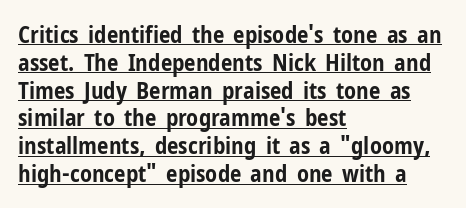
{"italic": "no", "bold": "yes", "underline": "yes", "align": "left", "line_spacing_ratio": 1.21, "letter_spacing": "normal", "letter_spacing_em": 0.0, "glyph_px": 23}
